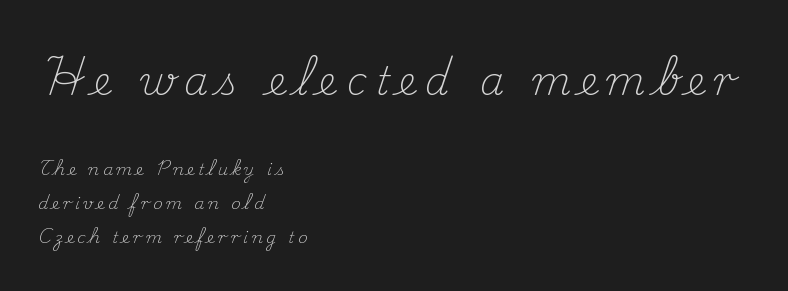
{"serif": "yes", "bold": "no", "weight": "light", "width": "normal", "stroke_contrast": "medium", "x_height": "small", "monospaced": "no", "underline": "no", "align": "left", "line_spacing": "loose", "line_spacing_ratio": 2.13, "letter_spacing": "wide", "letter_spacing_em": 0.23, "larger_block": "first", "size_ratio": 2.44, "glyph_px": 39}
